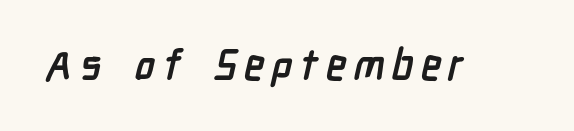
The image shows 42 px semibold, condensed sans-serif type; set not underlined; low stroke contrast and a medium x-height.
